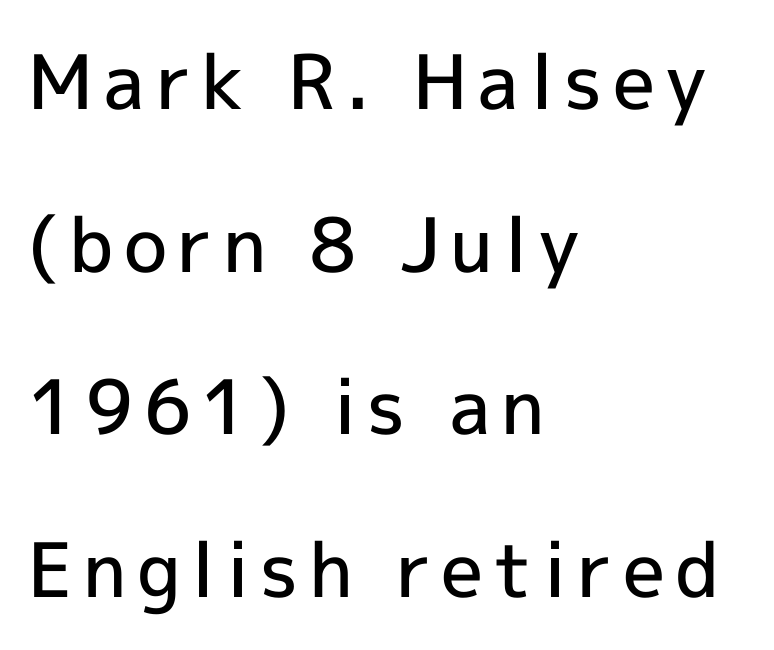
The text block is weighted toward the left margin, trailing off unevenly rightward. Do the characters align in a grid? No, the font is proportional. How would I describe the line gaps? Wide and relaxed. Underlining? Definitely not there.
